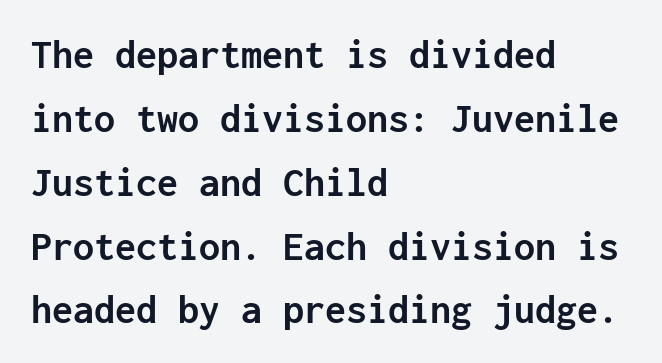
Q: Is the text bold? A: Yes.
Q: Is the text italic (slanted)? A: No, it is upright.
Q: Is the typeface a serif or a sans-serif typeface? A: Sans-serif.
Q: Is the text underlined? A: No.
Q: How is the paragraph aligned? A: Left-aligned.
Q: Is the spacing between letters normal or unusually wide? A: Normal.
Q: Is the spacing between lines tight, normal or loose? A: Normal.
Q: Width (condensed, normal, or wide)? A: Normal.
Q: Stroke contrast? A: Low.
Q: x-height? A: Medium.
Q: Monospaced? A: Yes.
